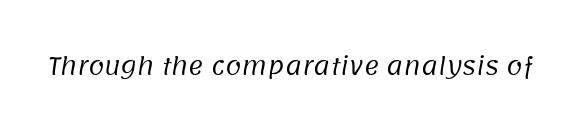
Q: Is the text bold? A: No.
Q: Is the text underlined? A: No.
Q: Is the spacing between letters normal or unusually wide? A: Normal.
